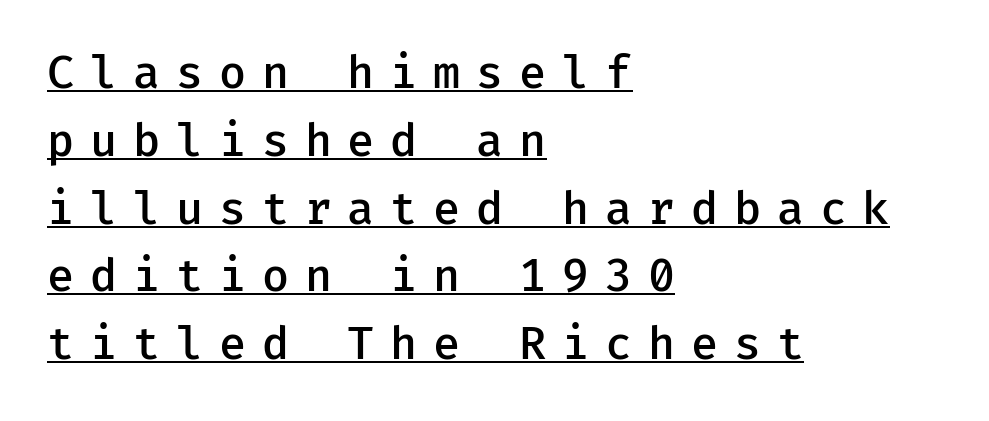
Q: Is the text bold? A: Semi-bold.
Q: Is the text italic (slanted)? A: No, it is upright.
Q: Is the typeface a serif or a sans-serif typeface? A: Sans-serif.
Q: Is the text underlined? A: Yes.
Q: How is the paragraph aligned? A: Left-aligned.
Q: Is the spacing between letters normal or unusually wide? A: Unusually wide.
Q: Is the spacing between lines tight, normal or loose? A: Normal.
Q: Width (condensed, normal, or wide)? A: Normal.
Q: Stroke contrast? A: Low.
Q: x-height? A: Medium.
